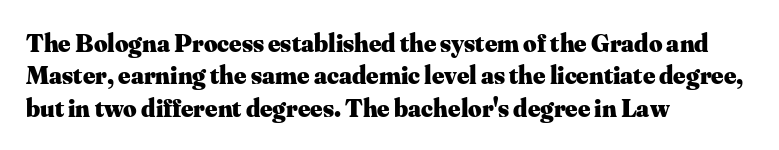
Q: Is the text bold? A: Yes.
Q: Is the text italic (slanted)? A: No, it is upright.
Q: Is the text underlined? A: No.
Q: How is the paragraph aligned? A: Left-aligned.
Q: Is the spacing between letters normal or unusually wide? A: Normal.
Q: Is the spacing between lines tight, normal or loose? A: Normal.
